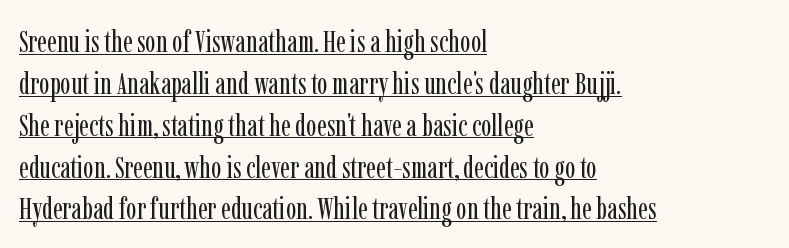
Q: Is the text bold? A: No.
Q: Is the text italic (slanted)? A: No, it is upright.
Q: Is the typeface a serif or a sans-serif typeface? A: Serif.
Q: Is the text underlined? A: Yes.
Q: How is the paragraph aligned? A: Left-aligned.
Q: Is the spacing between letters normal or unusually wide? A: Normal.
Q: Is the spacing between lines tight, normal or loose? A: Normal.
Q: Width (condensed, normal, or wide)? A: Condensed.
Q: Stroke contrast? A: Low.
Q: x-height? A: Medium.
Q: Monospaced? A: No.
